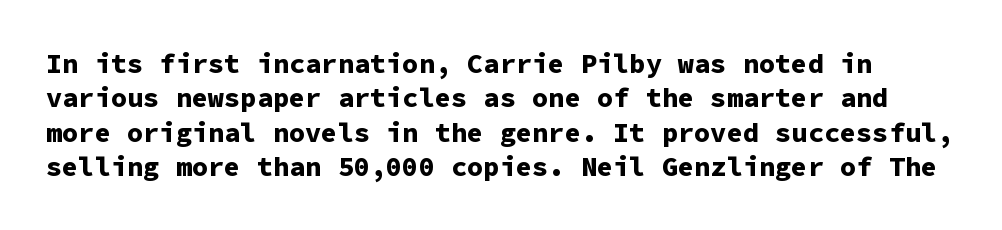
Q: Is the text bold? A: Yes.
Q: Is the text italic (slanted)? A: No, it is upright.
Q: Is the text underlined? A: No.
Q: Is the spacing between letters normal or unusually wide? A: Normal.
Q: Is the spacing between lines tight, normal or loose? A: Normal.
